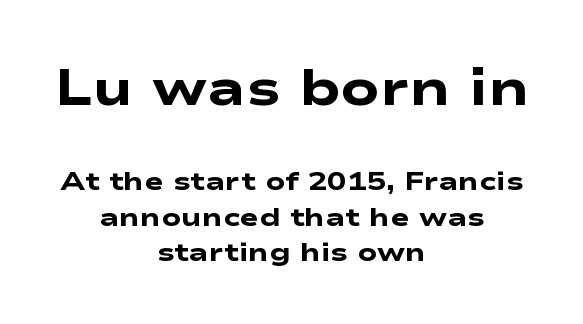
You could call the tracking neutral — neither tight nor loose. Is there much room between lines? A standard amount, neither cramped nor airy. Does the type have serifs? No, each stem ends abruptly. Compare the two chunks: the upper has the greater cap height.
